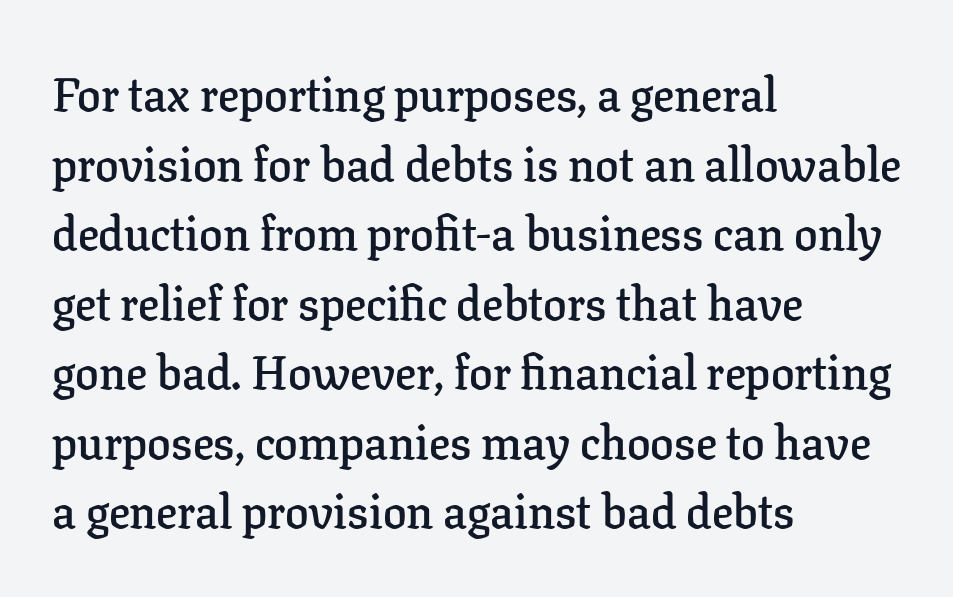
Q: Is the text bold? A: Semi-bold.
Q: Is the text italic (slanted)? A: No, it is upright.
Q: Is the typeface a serif or a sans-serif typeface? A: Serif.
Q: Is the text underlined? A: No.
Q: How is the paragraph aligned? A: Left-aligned.
Q: Is the spacing between letters normal or unusually wide? A: Normal.
Q: Is the spacing between lines tight, normal or loose? A: Normal.
Q: Width (condensed, normal, or wide)? A: Normal.
Q: Stroke contrast? A: Low.
Q: x-height? A: Medium.
Q: Monospaced? A: No.
